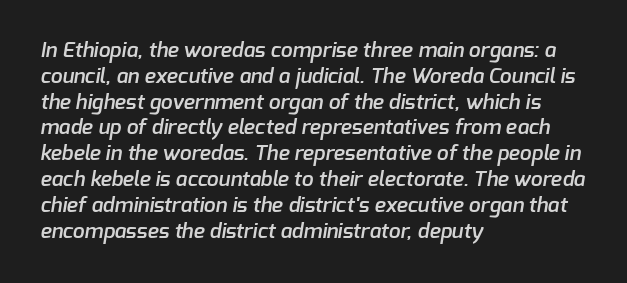
The glyphs have the mass of a demibold cut, below bold. Short and long lines alike share a common starting point at left. Tracking value appears to be zero — textbook default spacing. Glance below the letters and you will spot only blank space.
